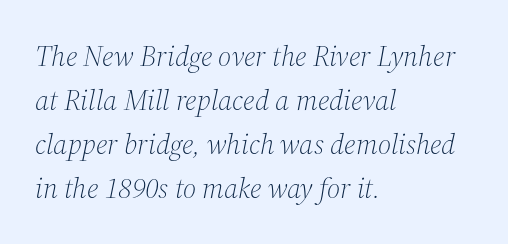
The image shows 29 px light serif type, italic (leaning right); set left-aligned, normal line spacing (1.52x), normal letter spacing, not underlined; medium stroke contrast and a medium x-height.
